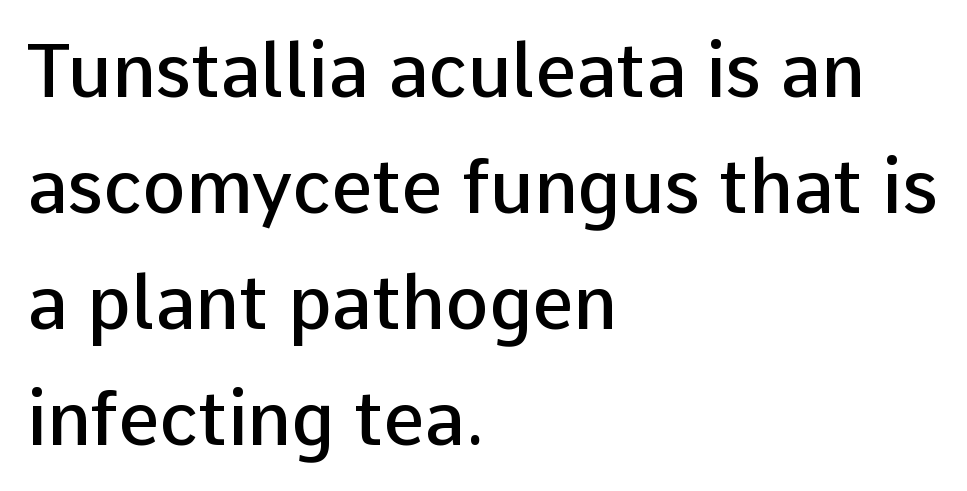
{"serif": "no", "italic": "no", "bold": "semi", "weight": "semibold", "width": "normal", "stroke_contrast": "low", "x_height": "medium", "monospaced": "no", "underline": "no", "align": "left", "line_spacing": "normal", "line_spacing_ratio": 1.59, "letter_spacing": "normal", "letter_spacing_em": 0.0, "glyph_px": 73}
